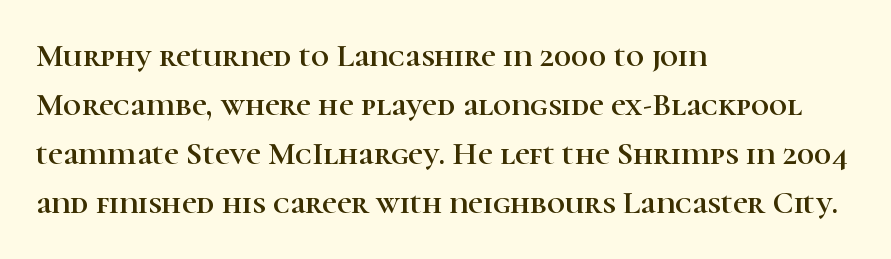
The image shows 32 px serif type, upright; set left-aligned, normal line spacing (1.53x), normal letter spacing, not underlined; high stroke contrast and a medium x-height.
